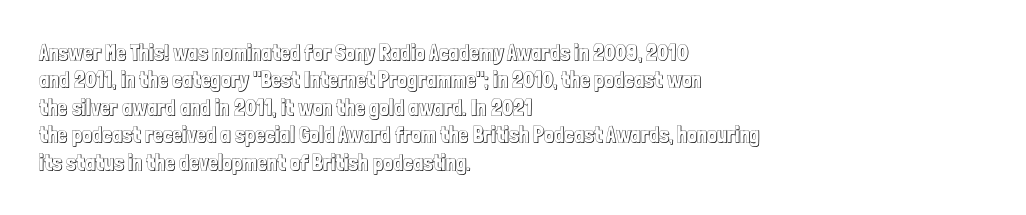
The image shows 22 px text type, upright; set left-aligned, normal line spacing (1.25x), normal letter spacing, not underlined.
